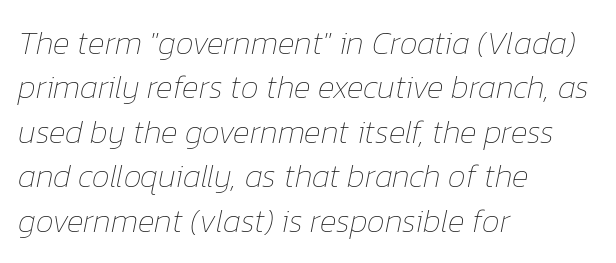
Varying glyph widths throughout — classic text-font behaviour. Interline gaps are of average width in this sample. Summary of weight: not heavy and not bold. Clear beneath every line of the passage. Compared with typical body copy, the letter spacing here is the same.
